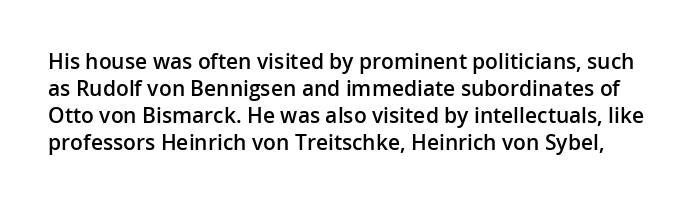
Notice how descenders clear the ascenders below comfortably — that's standard leading. Check under the words: just untouched page. If you drew a line through each stem, it would be perfectly vertical. Short note: letters normally spaced. Heft: intermediate — a semibold.
